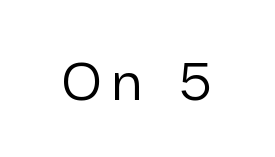
The image shows 65 px sans-serif type, upright; set not underlined; low stroke contrast and a medium x-height.
